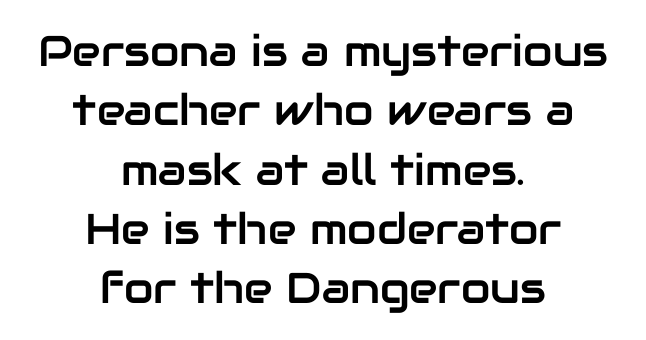
The image shows 43 px sans-serif type, upright; set centered, normal line spacing (1.38x), normal letter spacing, not underlined; low stroke contrast and a medium x-height.
